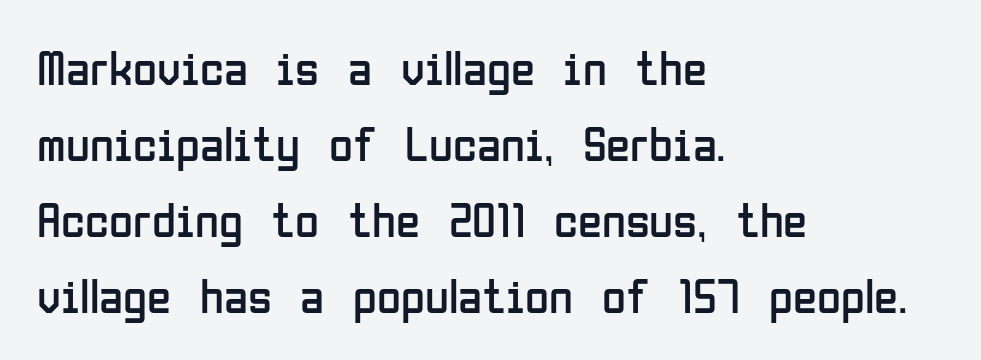
{"serif": "no", "italic": "no", "bold": "no", "weight": "regular", "width": "condensed", "stroke_contrast": "low", "x_height": "medium", "monospaced": "no", "underline": "no", "align": "left", "line_spacing": "normal", "line_spacing_ratio": 1.55, "letter_spacing": "normal", "letter_spacing_em": 0.0, "glyph_px": 49}
